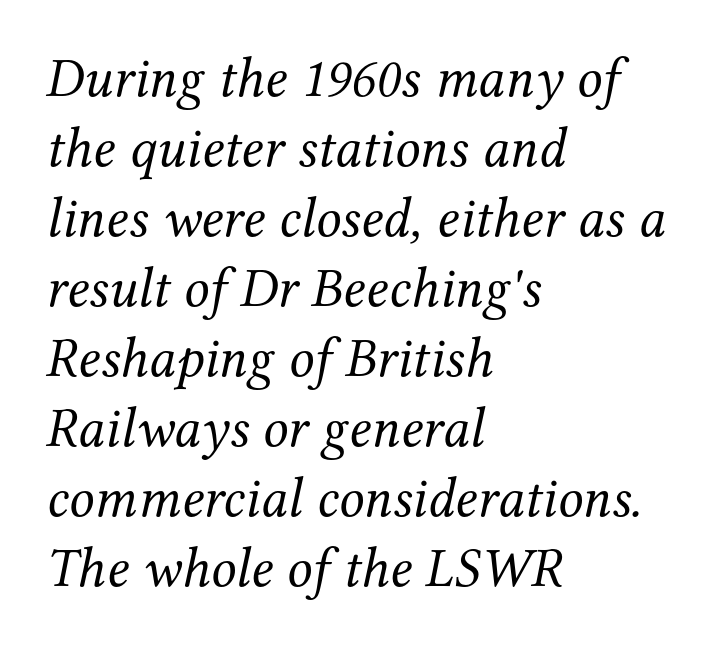
Normally led — the rows are evenly, conventionally spaced. The horizontal fit of the characters is conventional and even. You could not count columns in this text — the font is proportionally spaced. Visually the block forms a straight wall on the left and a jagged coastline on the right.
